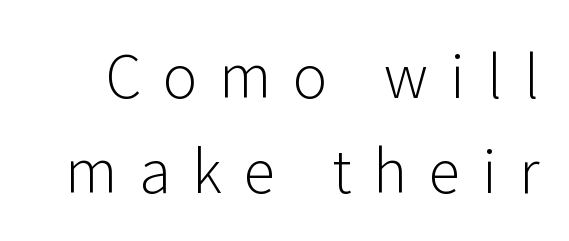
{"serif": "no", "italic": "no", "bold": "no", "weight": "light", "width": "normal", "stroke_contrast": "low", "x_height": "medium", "monospaced": "no", "underline": "no", "line_spacing": "normal", "line_spacing_ratio": 1.64, "letter_spacing": "wide", "letter_spacing_em": 0.38, "glyph_px": 58}
